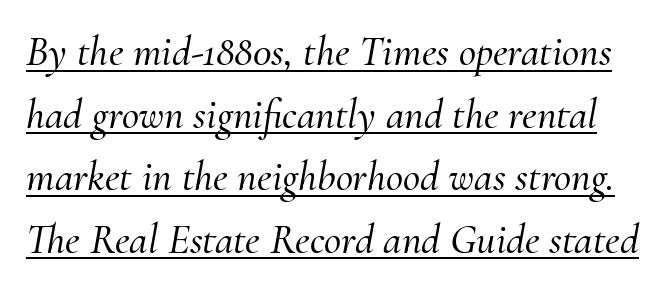
Q: Is the text italic (slanted)? A: Yes, it leans right by about 10 degrees.
Q: Is the typeface a serif or a sans-serif typeface? A: Serif.
Q: Is the text underlined? A: Yes.
Q: Is the spacing between letters normal or unusually wide? A: Normal.
Q: Is the spacing between lines tight, normal or loose? A: Normal.
Q: Width (condensed, normal, or wide)? A: Normal.
Q: Stroke contrast? A: Medium.
Q: x-height? A: Small.
Q: Monospaced? A: No.
